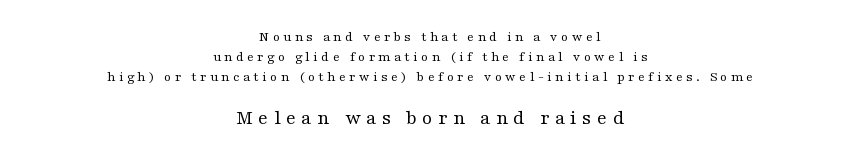
{"italic": "no", "bold": "no", "underline": "no", "align": "center", "line_spacing": "normal", "line_spacing_ratio": 1.44, "letter_spacing": "wide", "letter_spacing_em": 0.25, "larger_block": "second", "size_ratio": 1.5, "glyph_px": 21}
